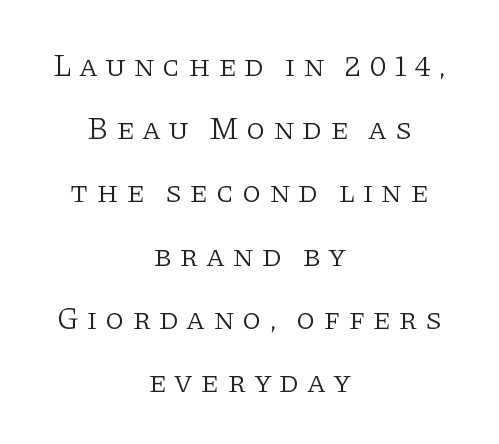
The image shows 31 px light serif type, upright; set centered, loose line spacing (2.04x), unusually wide letter spacing (+0.24 em), not underlined; low stroke contrast and a large x-height.
